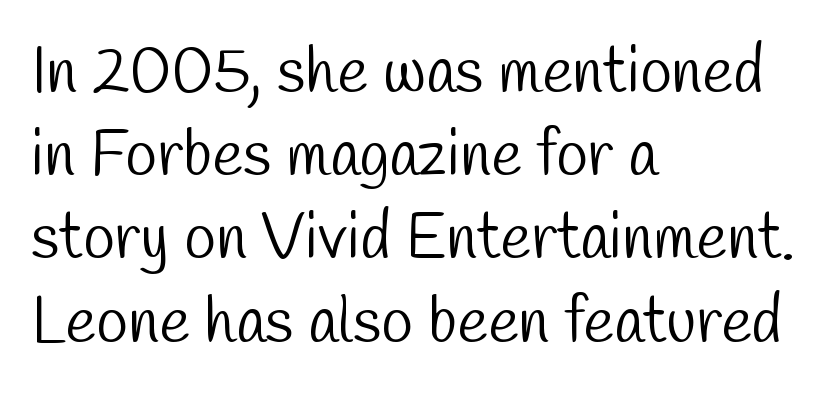
{"serif": "no", "bold": "no", "weight": "light", "width": "condensed", "stroke_contrast": "low", "x_height": "medium", "monospaced": "no", "underline": "no", "align": "left", "line_spacing": "normal", "line_spacing_ratio": 1.28, "letter_spacing": "normal", "letter_spacing_em": 0.0, "glyph_px": 65}
